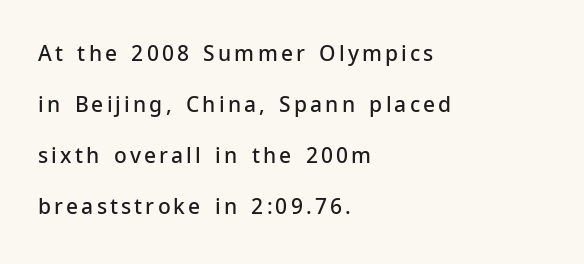
The image shows 21 px text type, upright; set left-aligned, loose line spacing (2.43x), not underlined.
